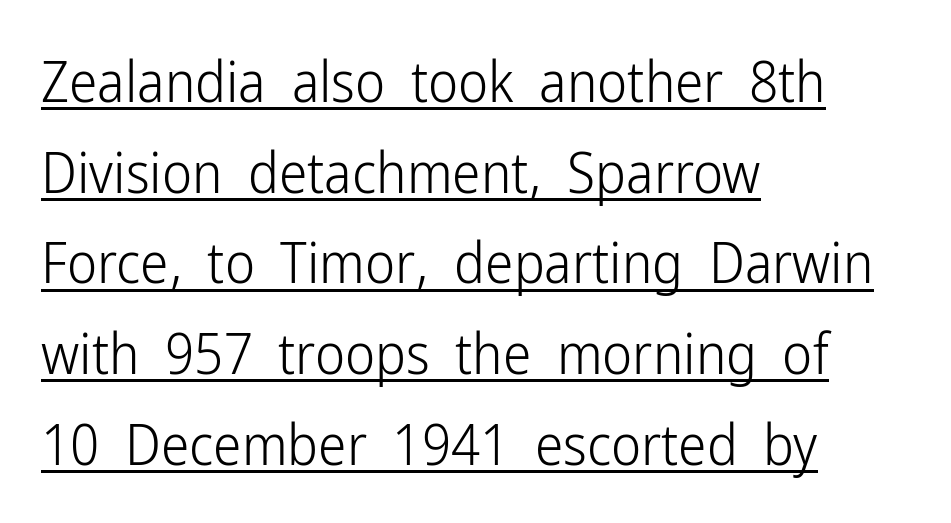
Is this a fixed-width face? No — the glyphs have proportional, varying widths. Words appear dense and cohesive because spacing is normal. Underline: present. The compositor pushed each line to the left boundary. Reading down the column, the eye jumps a familiar distance to each next line.
